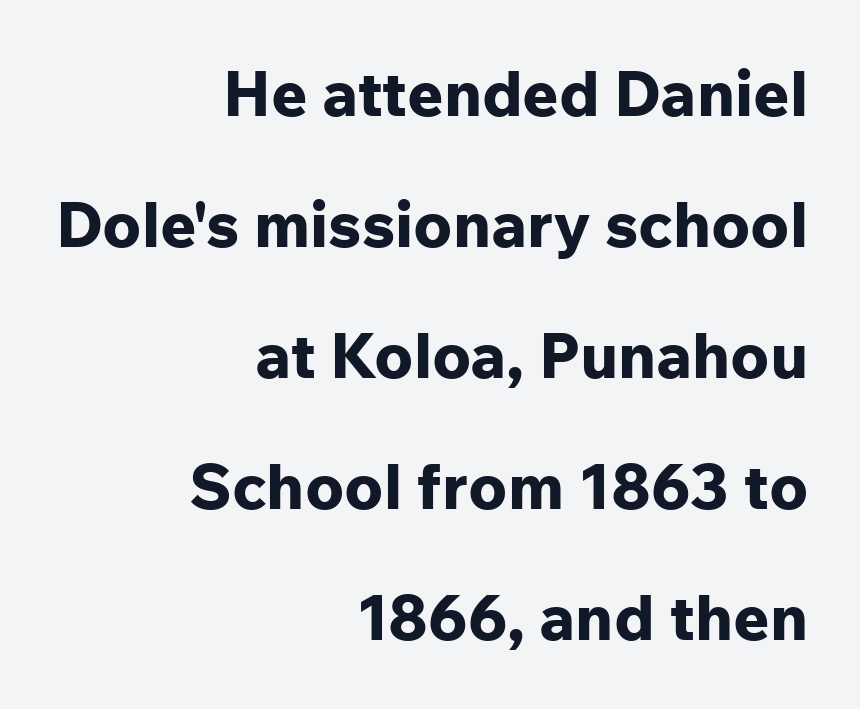
Underlining? Definitely not there. The block of text is sparse from top to bottom, with ample space between rows. The letters advance in unequal steps, a hallmark of proportional type. The text was rendered using a sans face with plain stroke endings. Upright lettering throughout.
